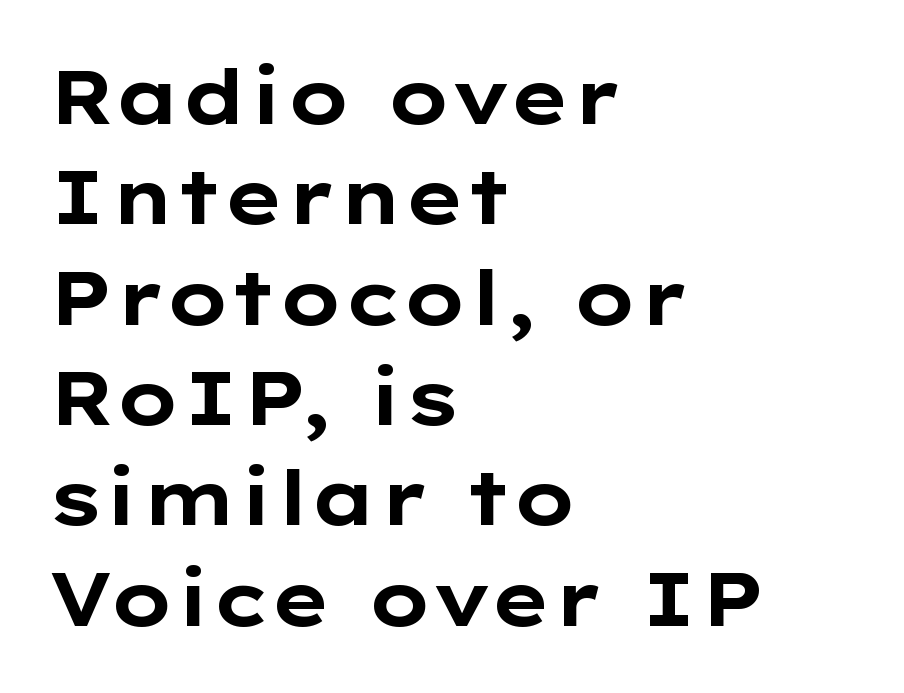
Q: Is the text bold? A: Yes.
Q: Is the text italic (slanted)? A: No, it is upright.
Q: Is the typeface a serif or a sans-serif typeface? A: Sans-serif.
Q: Is the text underlined? A: No.
Q: How is the paragraph aligned? A: Left-aligned.
Q: Is the spacing between letters normal or unusually wide? A: Normal.
Q: Is the spacing between lines tight, normal or loose? A: Normal.
Q: Width (condensed, normal, or wide)? A: Wide.
Q: Stroke contrast? A: Low.
Q: x-height? A: Medium.
Q: Monospaced? A: No.
